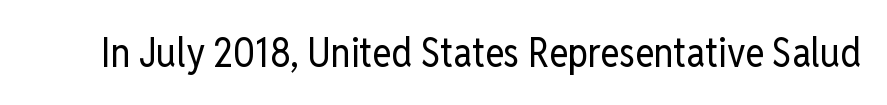
The image shows 40 px regular-weight, condensed sans-serif type, upright; set normal letter spacing, not underlined; low stroke contrast and a medium x-height.
